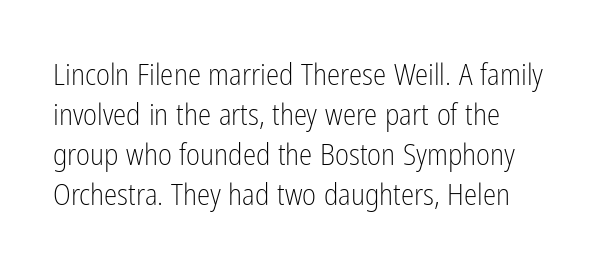
Q: Is the text bold? A: No.
Q: Is the text italic (slanted)? A: No, it is upright.
Q: Is the typeface a serif or a sans-serif typeface? A: Sans-serif.
Q: Is the text underlined? A: No.
Q: How is the paragraph aligned? A: Left-aligned.
Q: Is the spacing between letters normal or unusually wide? A: Normal.
Q: Is the spacing between lines tight, normal or loose? A: Normal.
Q: Width (condensed, normal, or wide)? A: Condensed.
Q: Stroke contrast? A: Low.
Q: x-height? A: Medium.
Q: Monospaced? A: No.
